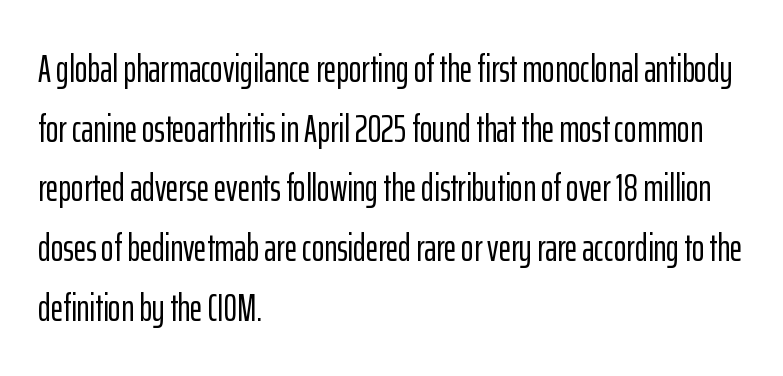
Classification — sans serif. The glyphs are unaccompanied by any horizontal stroke below them. Varying glyph widths throughout — classic text-font behaviour. Leading matches the norm, producing a regular column. Between one letter and the next there's only the usual sliver of space. Visually the block forms a straight wall on the left and a jagged coastline on the right.
